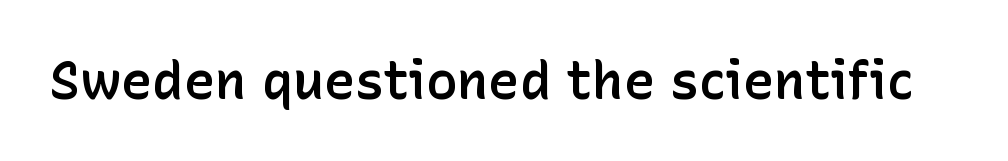
Q: Is the text bold? A: Semi-bold.
Q: Is the text italic (slanted)? A: No, it is upright.
Q: Is the typeface a serif or a sans-serif typeface? A: Sans-serif.
Q: Is the text underlined? A: No.
Q: Is the spacing between letters normal or unusually wide? A: Normal.
Q: Width (condensed, normal, or wide)? A: Normal.
Q: Stroke contrast? A: Low.
Q: x-height? A: Medium.
Q: Monospaced? A: No.
